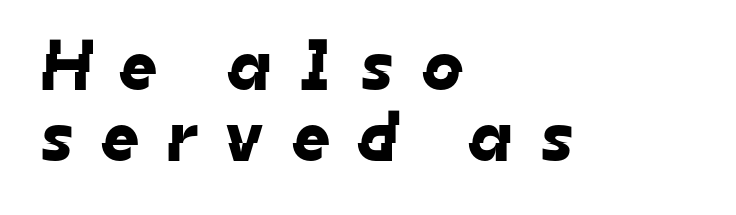
The image shows 72 px sans-serif type; set left-aligned, tight line spacing (0.98x), unusually wide letter spacing (+0.4 em), not underlined; low stroke contrast and a medium x-height.
